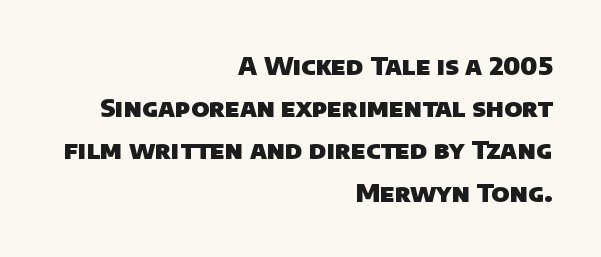
A dark, heavy texture on the line: the type is bold. Bare-footed words on every line. Words appear dense and cohesive because spacing is normal. The rag falls on the left side of this text block.
